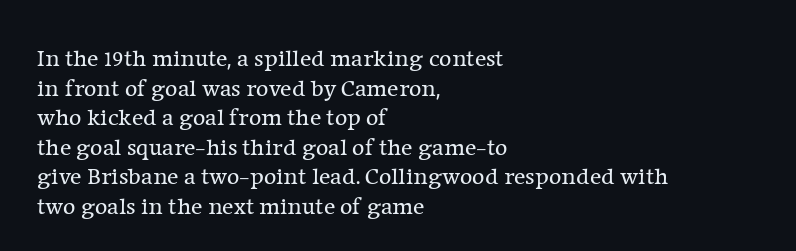
{"italic": "no", "bold": "no", "underline": "no", "align": "left", "line_spacing_ratio": 1.23, "letter_spacing": "normal", "letter_spacing_em": 0.0, "glyph_px": 24}
